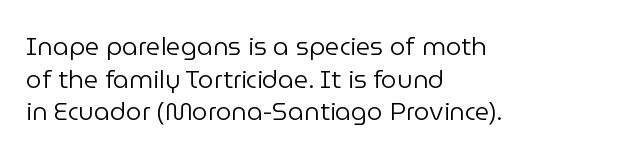
Q: Is the text bold? A: No.
Q: Is the text italic (slanted)? A: No, it is upright.
Q: Is the text underlined? A: No.
Q: How is the paragraph aligned? A: Left-aligned.
Q: Is the spacing between letters normal or unusually wide? A: Normal.
Q: Is the spacing between lines tight, normal or loose? A: Normal.
